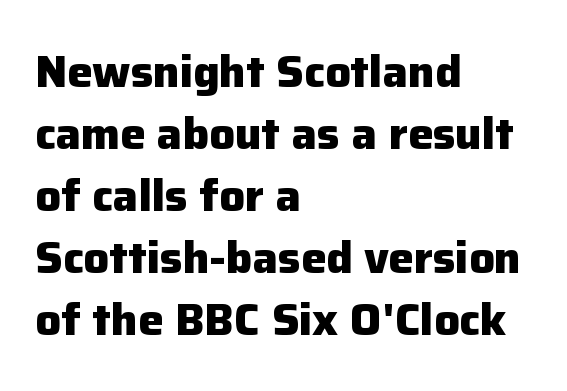
{"serif": "no", "italic": "no", "bold": "yes", "weight": "heavy", "width": "normal", "stroke_contrast": "low", "x_height": "medium", "monospaced": "no", "underline": "no", "align": "left", "line_spacing": "normal", "line_spacing_ratio": 1.38, "letter_spacing": "normal", "letter_spacing_em": 0.0, "glyph_px": 45}
